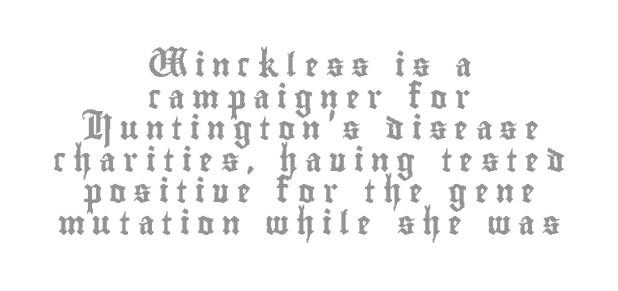
Successive baselines arrive at the customary interval. The paragraph shown floats in the horizontal middle. Between one letter and the next there's a generous, obvious gap. Any mark beneath the type? The region is blank.
